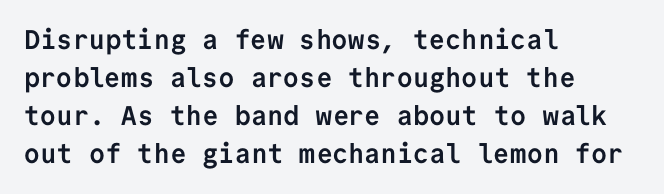
Nothing unusual about the tracking: characters are spaced as the font intends. Glance below the letters and you will spot only blank space. Designer's note — italics off, roman on. Alignment: flush left.
